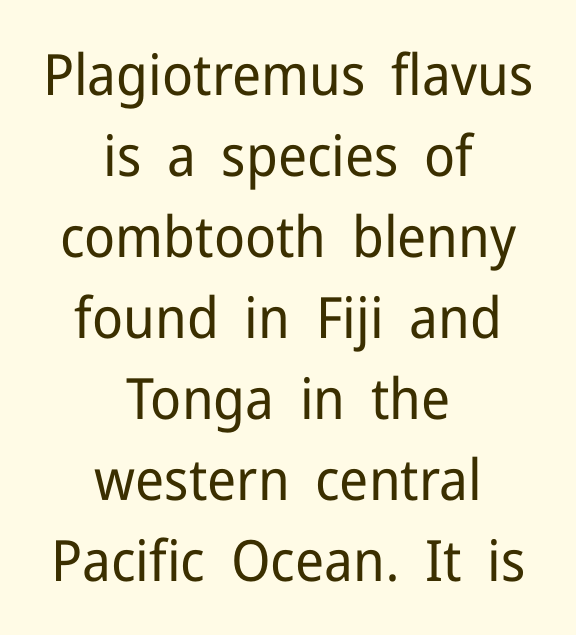
Q: Is the text bold? A: No.
Q: Is the text italic (slanted)? A: No, it is upright.
Q: Is the typeface a serif or a sans-serif typeface? A: Sans-serif.
Q: Is the text underlined? A: No.
Q: How is the paragraph aligned? A: Centered.
Q: Is the spacing between letters normal or unusually wide? A: Normal.
Q: Is the spacing between lines tight, normal or loose? A: Normal.
Q: Width (condensed, normal, or wide)? A: Normal.
Q: Stroke contrast? A: Low.
Q: x-height? A: Medium.
Q: Monospaced? A: No.
